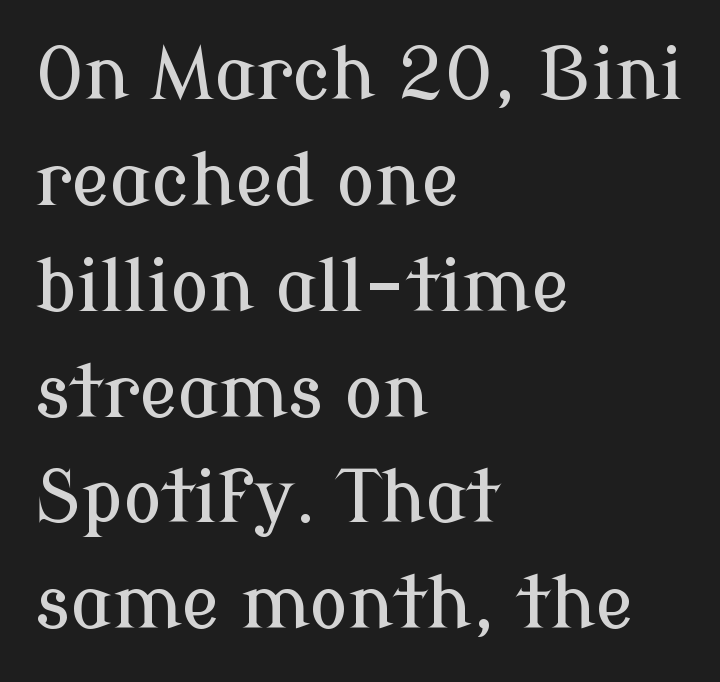
The passage shown stacks its lines at a standard gap. Spacing between characters is what you'd get straight out of the box. Unlike italic type, these characters show no tilt at all. This sample has the flowing, uneven cadence of proportional lettering.
